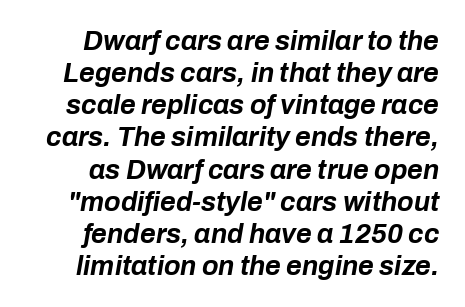
Look at the tracking — it's just the regular setting, nothing added. The face used here has a pronounced slope to its letters. Plenty of ink on the page — the face is bold. Words float on clear page, feet unadorned.
